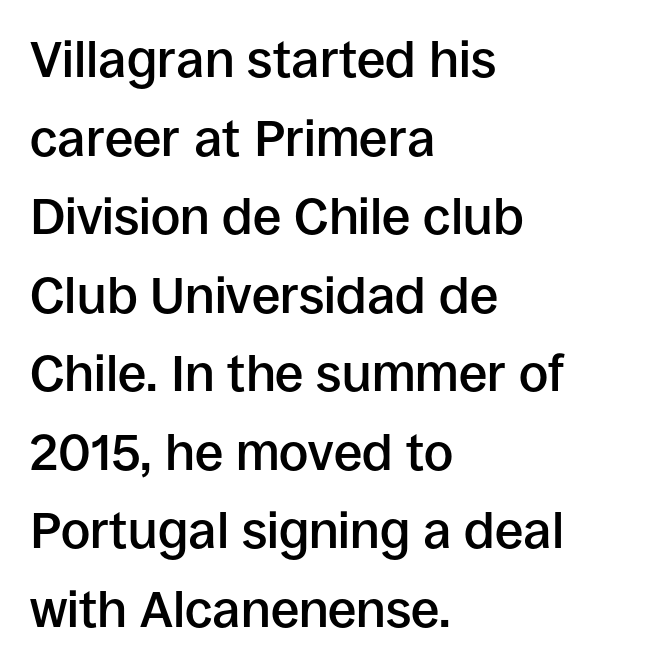
{"serif": "no", "italic": "no", "bold": "semi", "weight": "semibold", "width": "normal", "stroke_contrast": "low", "x_height": "large", "monospaced": "no", "underline": "no", "align": "left", "line_spacing": "normal", "line_spacing_ratio": 1.54, "letter_spacing": "normal", "letter_spacing_em": 0.0, "glyph_px": 51}
